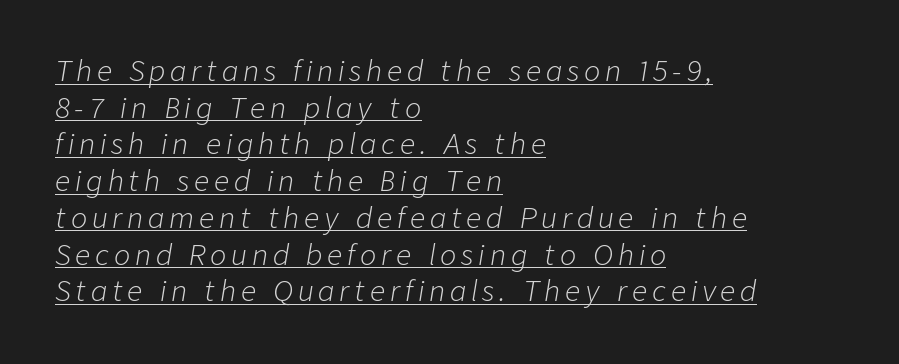
{"italic": "yes", "lean": "right", "slant_degrees": 9, "bold": "no", "underline": "yes", "align": "left", "line_spacing": "normal", "line_spacing_ratio": 1.36, "glyph_px": 27}
